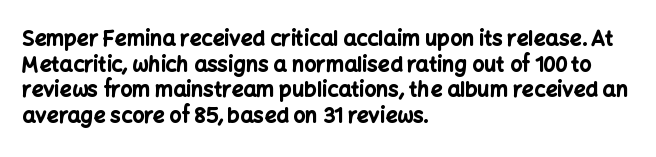
Q: Is the text bold? A: Yes.
Q: Is the text italic (slanted)? A: No, it is upright.
Q: Is the text underlined? A: No.
Q: How is the paragraph aligned? A: Left-aligned.
Q: Is the spacing between letters normal or unusually wide? A: Normal.
